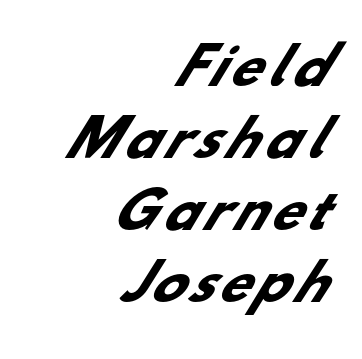
The typeface chosen for these lines omits serifs. The face used here is proportionally spaced, like ordinary book or web type. This sample keeps an unexceptional amount of space between lines. Has an underline been added? It has not.
